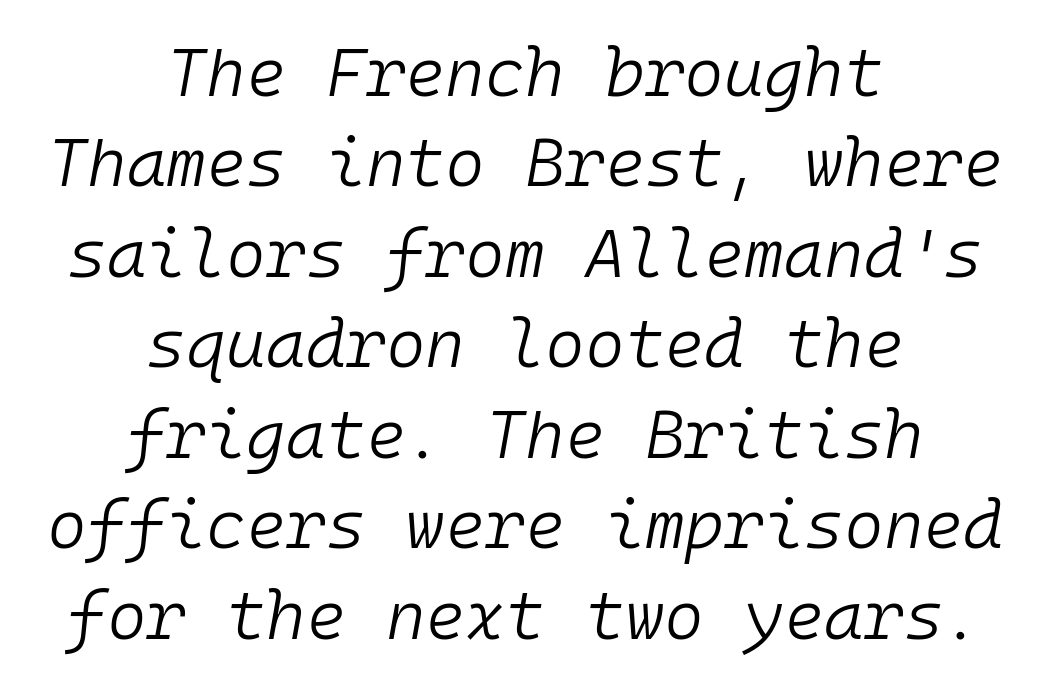
{"italic": "yes", "lean": "right", "slant_degrees": 10, "bold": "no", "weight": "light", "width": "normal", "stroke_contrast": "low", "x_height": "medium", "monospaced": "yes", "underline": "no", "align": "center", "line_spacing": "normal", "line_spacing_ratio": 1.33, "letter_spacing": "normal", "letter_spacing_em": 0.0, "glyph_px": 68}
